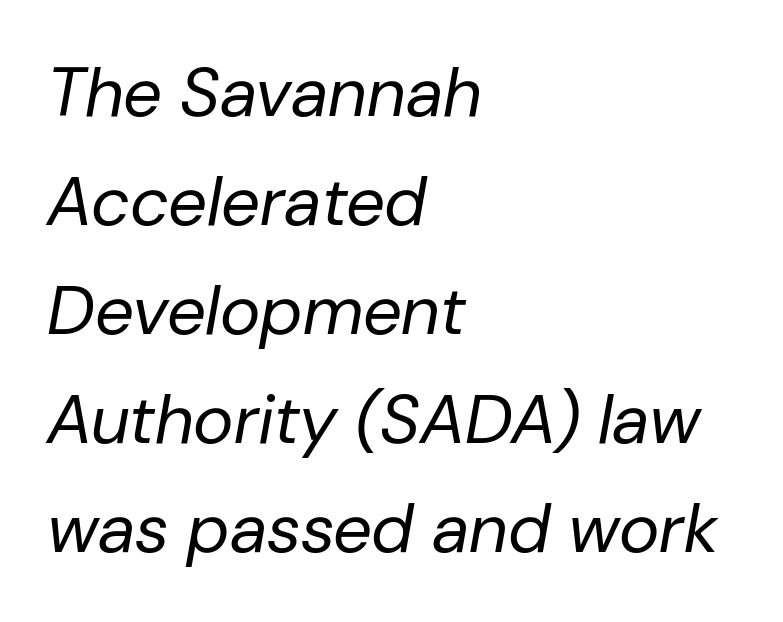
Q: Is the text bold? A: No.
Q: Is the text italic (slanted)? A: Yes, it leans right by about 10 degrees.
Q: Is the text underlined? A: No.
Q: How is the paragraph aligned? A: Left-aligned.
Q: Is the spacing between letters normal or unusually wide? A: Normal.
Q: Is the spacing between lines tight, normal or loose? A: Normal.
Q: Width (condensed, normal, or wide)? A: Normal.
Q: Stroke contrast? A: Low.
Q: x-height? A: Medium.
Q: Monospaced? A: No.
